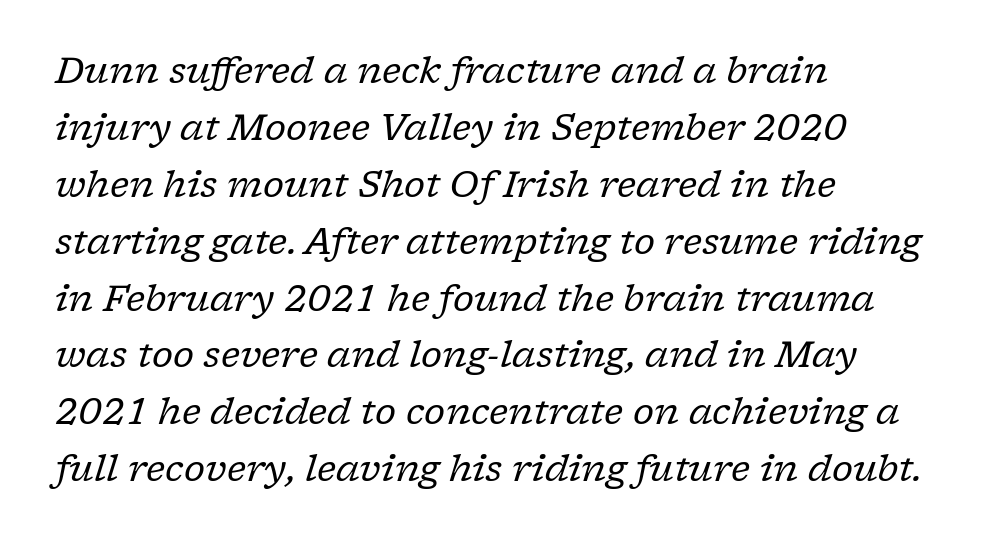
Is the stroke heavy? The answer is a plain regular-or-lighter. You could not count columns in this text — the font is proportionally spaced. The characters display serif detailing at their extremities. This rendering leaves character spacing at its baseline value. Check the space under the baseline: it is left empty. Summary of vertical rhythm: regular, with standard interline spacing.
